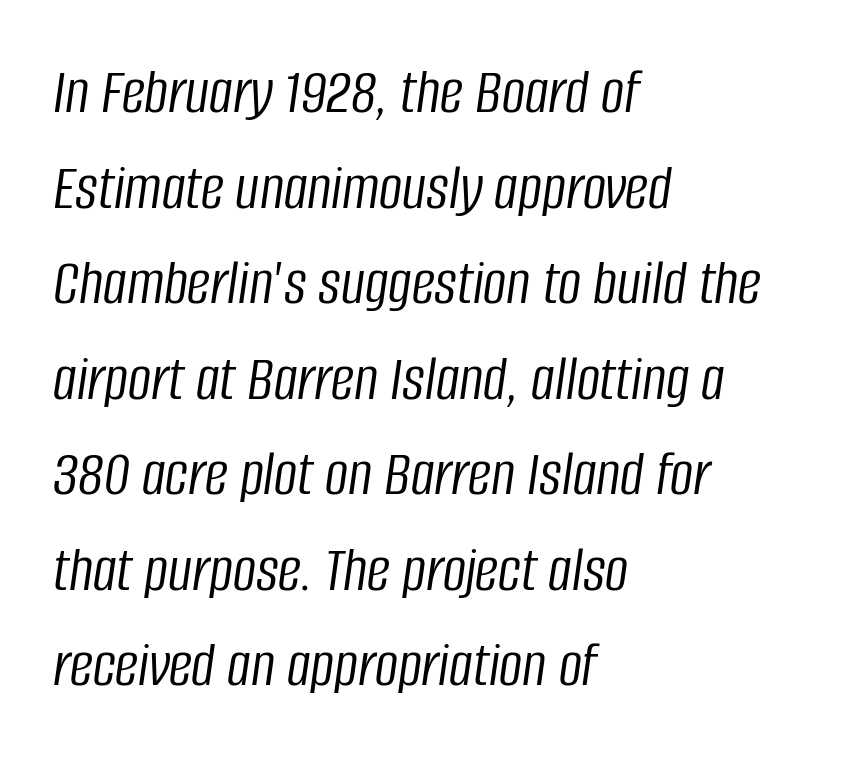
Q: Is the text bold? A: No.
Q: Is the text italic (slanted)? A: Yes, it leans right by about 8 degrees.
Q: Is the text underlined? A: No.
Q: How is the paragraph aligned? A: Left-aligned.
Q: Is the spacing between letters normal or unusually wide? A: Normal.
Q: Is the spacing between lines tight, normal or loose? A: Normal.
Q: Width (condensed, normal, or wide)? A: Condensed.
Q: Stroke contrast? A: Low.
Q: x-height? A: Large.
Q: Monospaced? A: No.
